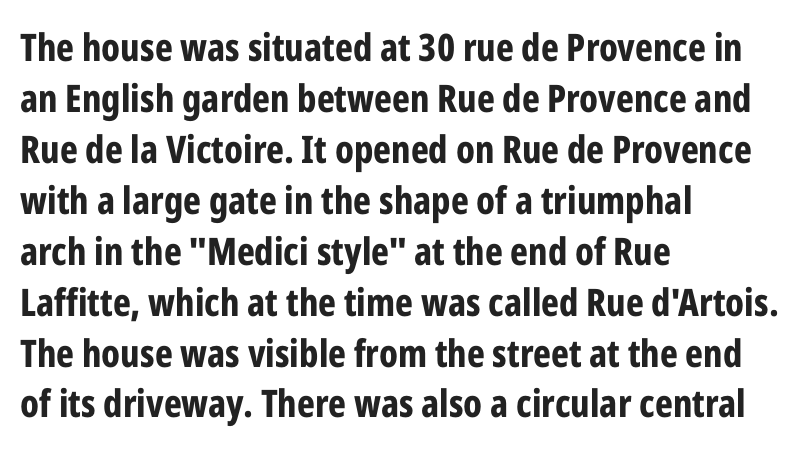
{"serif": "no", "italic": "no", "bold": "yes", "weight": "bold", "width": "condensed", "stroke_contrast": "low", "x_height": "medium", "monospaced": "no", "underline": "no", "align": "left", "line_spacing": "normal", "line_spacing_ratio": 1.34, "letter_spacing": "normal", "letter_spacing_em": 0.0, "glyph_px": 38}
